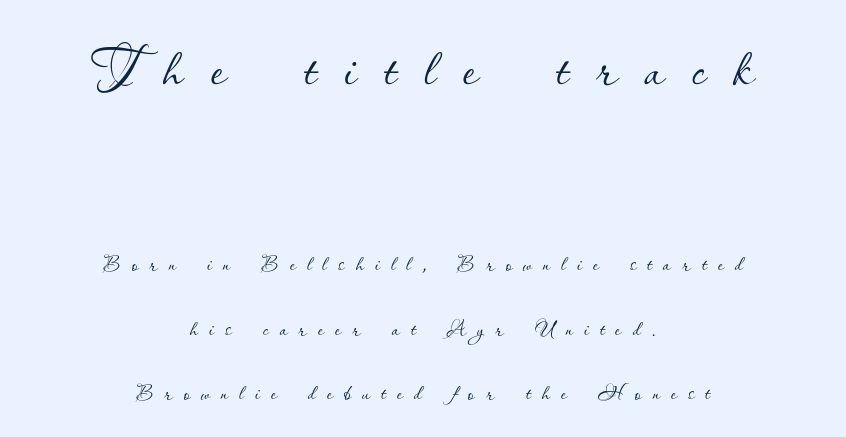
The image shows 75 px thin type; set centered, loose line spacing (2.14x), unusually wide letter spacing (+0.36 em), not underlined; the first (top) block is 2.5x larger; low stroke contrast and a small x-height.
